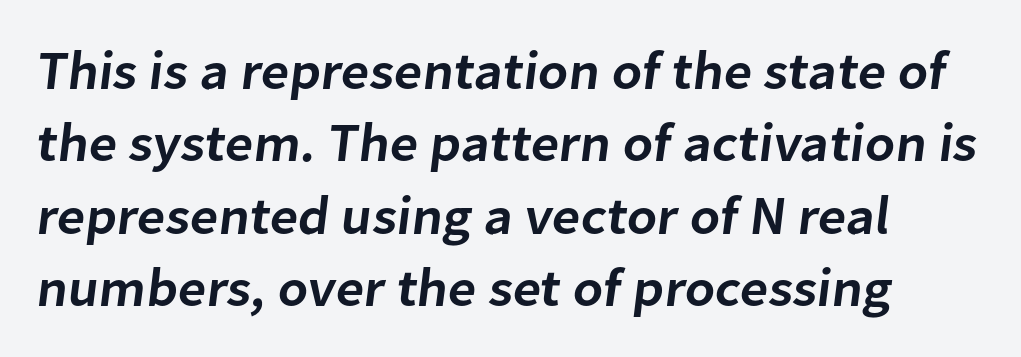
The type family on display is of the sans-serif kind. Standard letterfit; no display-style spreading of the glyphs. Leading: standard. Rule under the text: the space is simply empty.
